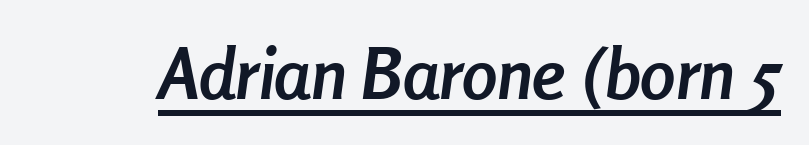
This rendering features underlined lettering. The specimen reads as italic at a glance. Do the characters align in a grid? No, the font is proportional. Strokes here are thick enough to call this a true bold. In terms of letterspacing, this is plain default setting.
